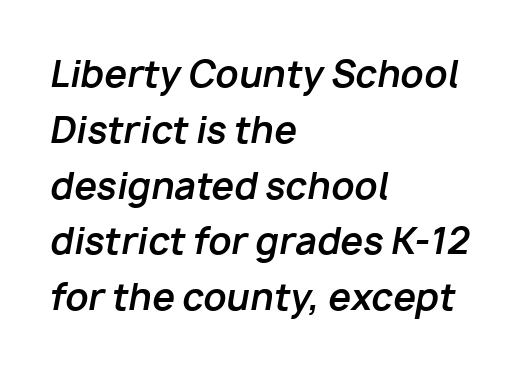
{"italic": "yes", "lean": "right", "slant_degrees": 10, "bold": "yes", "weight": "bold", "width": "normal", "stroke_contrast": "low", "x_height": "medium", "monospaced": "no", "underline": "no", "align": "left", "line_spacing": "normal", "line_spacing_ratio": 1.55, "letter_spacing": "normal", "letter_spacing_em": 0.0, "glyph_px": 36}
